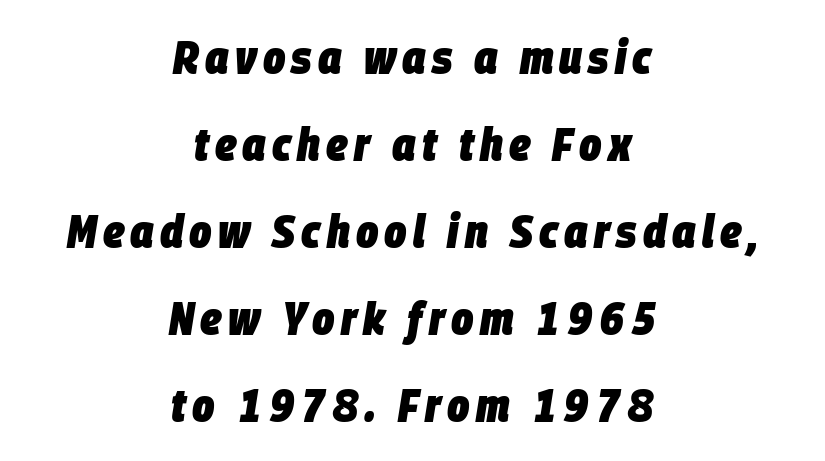
{"italic": "yes", "lean": "right", "slant_degrees": 9, "bold": "yes", "weight": "heavy", "width": "condensed", "stroke_contrast": "low", "x_height": "large", "monospaced": "no", "underline": "no", "align": "center", "line_spacing_ratio": 1.85, "glyph_px": 47}
